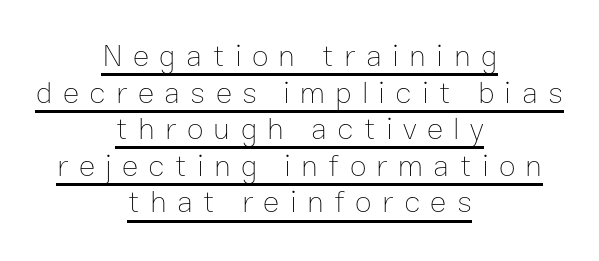
Q: Is the text bold? A: No.
Q: Is the text italic (slanted)? A: No, it is upright.
Q: Is the text underlined? A: Yes.
Q: How is the paragraph aligned? A: Centered.
Q: Is the spacing between letters normal or unusually wide? A: Unusually wide.
Q: Width (condensed, normal, or wide)? A: Normal.
Q: Stroke contrast? A: Low.
Q: x-height? A: Medium.
Q: Monospaced? A: No.
